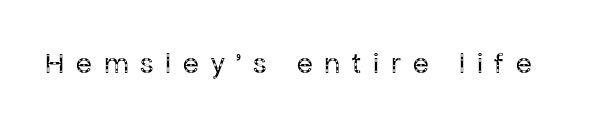
The image shows 29 px regular-weight sans-serif type, upright; set unusually wide letter spacing (+0.41 em), not underlined; low stroke contrast and a medium x-height.
